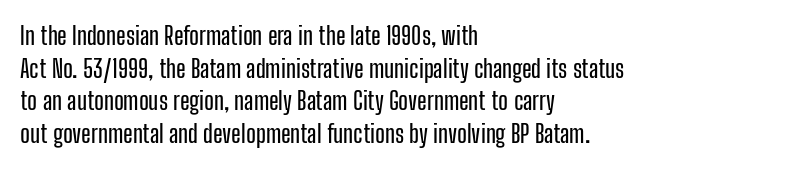
{"italic": "no", "underline": "no", "align": "left", "line_spacing": "normal", "line_spacing_ratio": 1.31, "letter_spacing": "normal", "letter_spacing_em": 0.0, "glyph_px": 25}
